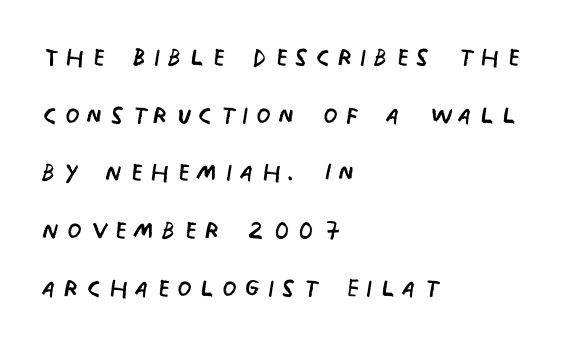
The image shows 33 px regular-weight, condensed sans-serif type; set left-aligned, line spacing 1.75x, unusually wide letter spacing (+0.23 em), not underlined; low stroke contrast and a large x-height.
